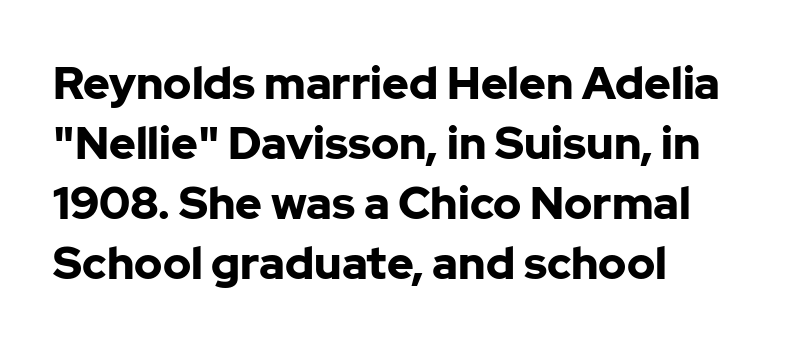
Q: Is the text bold? A: Yes.
Q: Is the text italic (slanted)? A: No, it is upright.
Q: Is the typeface a serif or a sans-serif typeface? A: Sans-serif.
Q: Is the text underlined? A: No.
Q: How is the paragraph aligned? A: Left-aligned.
Q: Is the spacing between letters normal or unusually wide? A: Normal.
Q: Is the spacing between lines tight, normal or loose? A: Normal.
Q: Width (condensed, normal, or wide)? A: Normal.
Q: Stroke contrast? A: Low.
Q: x-height? A: Medium.
Q: Monospaced? A: No.
